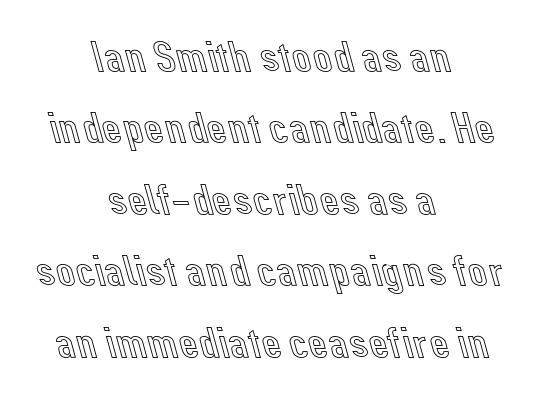
The image shows 43 px text type; set centered, normal line spacing (1.66x), normal letter spacing, not underlined; a medium x-height.
